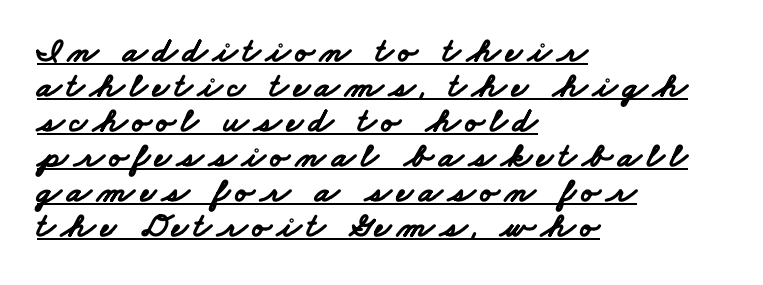
Q: Is the text bold? A: Yes.
Q: Is the typeface a serif or a sans-serif typeface? A: Sans-serif.
Q: Is the text underlined? A: Yes.
Q: How is the paragraph aligned? A: Left-aligned.
Q: Is the spacing between lines tight, normal or loose? A: Tight.
Q: Width (condensed, normal, or wide)? A: Wide.
Q: Stroke contrast? A: Low.
Q: x-height? A: Small.
Q: Monospaced? A: No.
